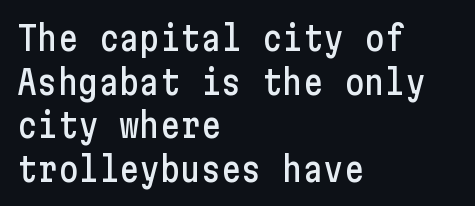
Q: Is the text italic (slanted)? A: No, it is upright.
Q: Is the typeface a serif or a sans-serif typeface? A: Sans-serif.
Q: Is the text underlined? A: No.
Q: How is the paragraph aligned? A: Left-aligned.
Q: Is the spacing between letters normal or unusually wide? A: Normal.
Q: Is the spacing between lines tight, normal or loose? A: Normal.
Q: Width (condensed, normal, or wide)? A: Condensed.
Q: Stroke contrast? A: Low.
Q: x-height? A: Medium.
